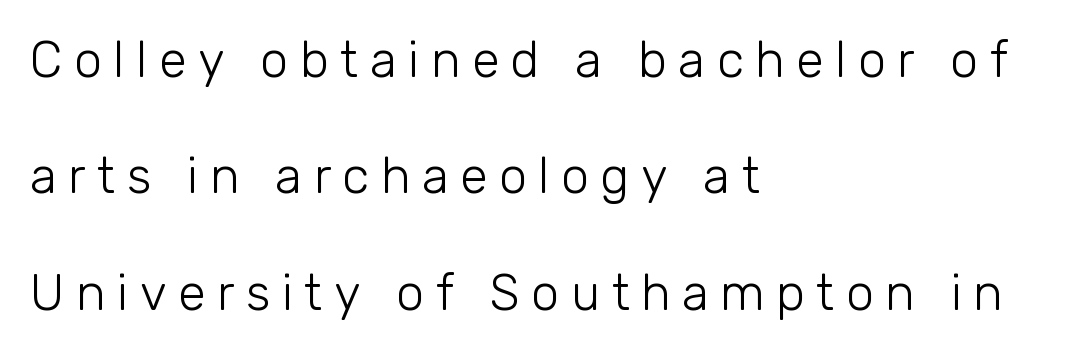
Q: Is the text bold? A: No.
Q: Is the text italic (slanted)? A: No, it is upright.
Q: Is the typeface a serif or a sans-serif typeface? A: Sans-serif.
Q: Is the text underlined? A: No.
Q: How is the paragraph aligned? A: Left-aligned.
Q: Is the spacing between letters normal or unusually wide? A: Unusually wide.
Q: Is the spacing between lines tight, normal or loose? A: Loose.
Q: Width (condensed, normal, or wide)? A: Normal.
Q: Stroke contrast? A: Low.
Q: x-height? A: Medium.
Q: Monospaced? A: No.
